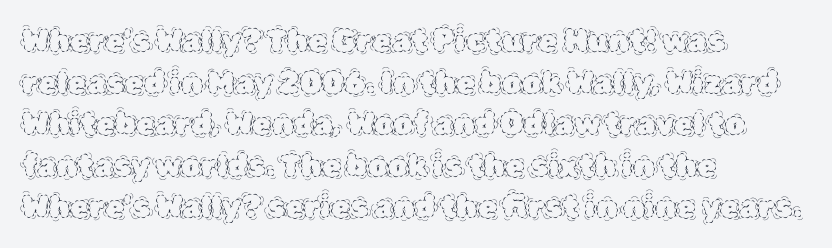
{"italic": "no", "bold": "no", "weight": "thin", "width": "normal", "x_height": "large", "monospaced": "no", "underline": "no", "align": "left", "line_spacing": "normal", "line_spacing_ratio": 1.34, "letter_spacing": "normal", "letter_spacing_em": 0.0, "glyph_px": 31}
